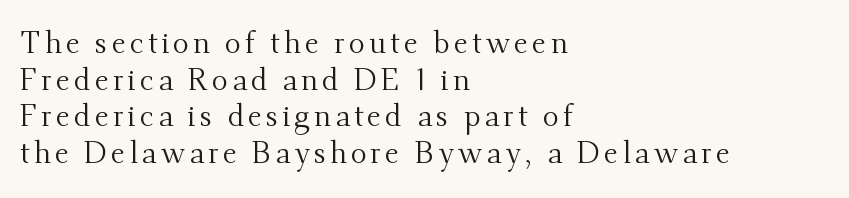
{"serif": "yes", "italic": "no", "bold": "no", "weight": "regular", "width": "normal", "stroke_contrast": "medium", "x_height": "small", "monospaced": "no", "underline": "no", "align": "left", "line_spacing_ratio": 1.22, "glyph_px": 30}
